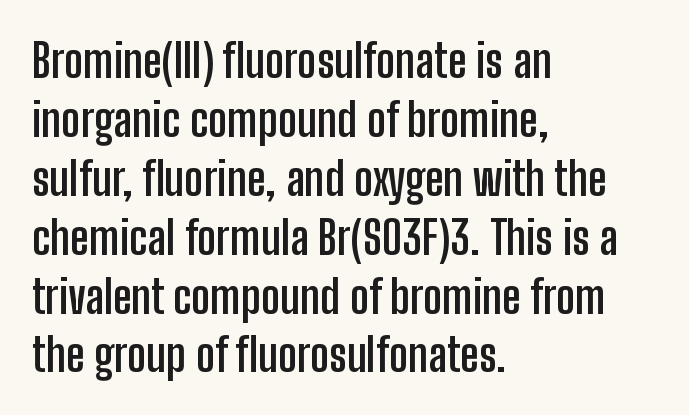
Italic? Not at all — the glyphs are vertical. The gap between lines stays unmarked. Heavy, bold letterforms. Characters follow at the spacing the type designer built in.
